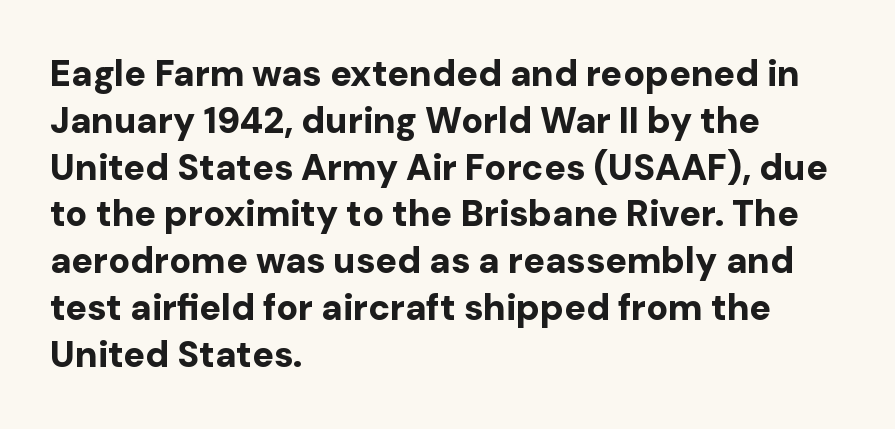
Q: Is the text bold? A: Yes.
Q: Is the text italic (slanted)? A: No, it is upright.
Q: Is the typeface a serif or a sans-serif typeface? A: Sans-serif.
Q: Is the text underlined? A: No.
Q: How is the paragraph aligned? A: Left-aligned.
Q: Is the spacing between letters normal or unusually wide? A: Normal.
Q: Is the spacing between lines tight, normal or loose? A: Normal.
Q: Width (condensed, normal, or wide)? A: Normal.
Q: Stroke contrast? A: Low.
Q: x-height? A: Medium.
Q: Monospaced? A: No.
